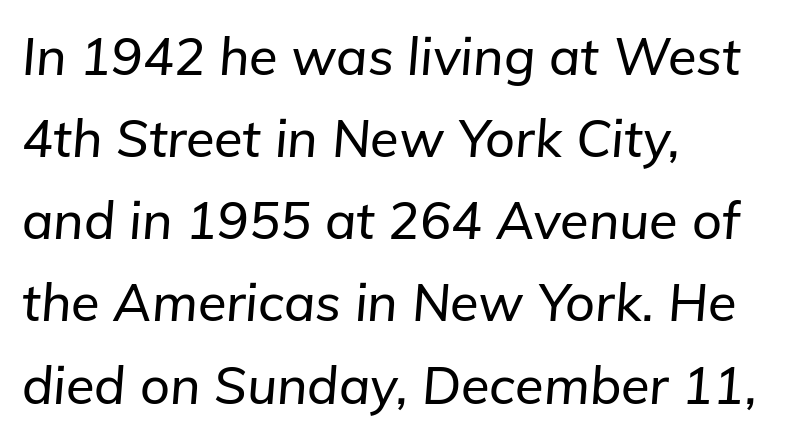
{"italic": "yes", "lean": "right", "slant_degrees": 5, "width": "normal", "stroke_contrast": "low", "x_height": "medium", "monospaced": "no", "underline": "no", "align": "left", "line_spacing": "normal", "line_spacing_ratio": 1.58, "letter_spacing": "normal", "letter_spacing_em": 0.0, "glyph_px": 52}
